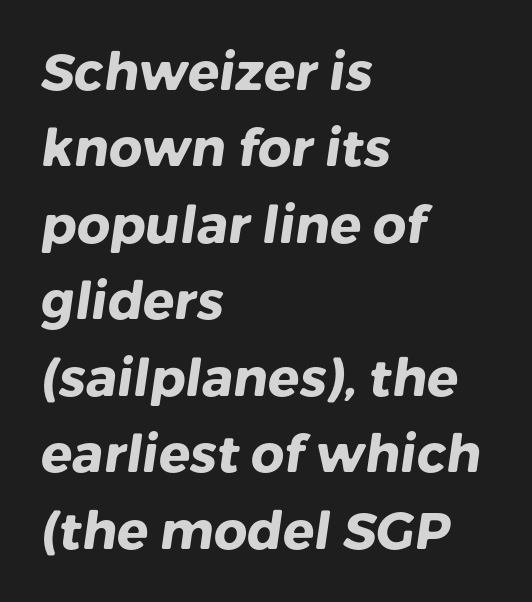
The image shows 52 px heavy sans-serif type; set left-aligned, normal line spacing (1.47x), normal letter spacing, not underlined; low stroke contrast and a medium x-height.
